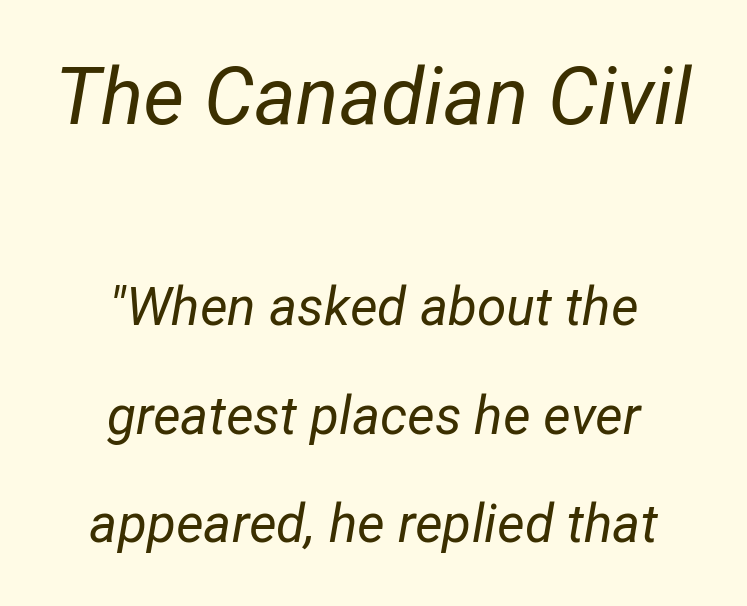
{"italic": "yes", "lean": "right", "slant_degrees": 12, "bold": "no", "weight": "regular", "width": "normal", "stroke_contrast": "low", "x_height": "medium", "monospaced": "no", "underline": "no", "align": "center", "line_spacing": "loose", "line_spacing_ratio": 2.05, "letter_spacing": "normal", "letter_spacing_em": 0.0, "larger_block": "first", "size_ratio": 1.49, "glyph_px": 79}
